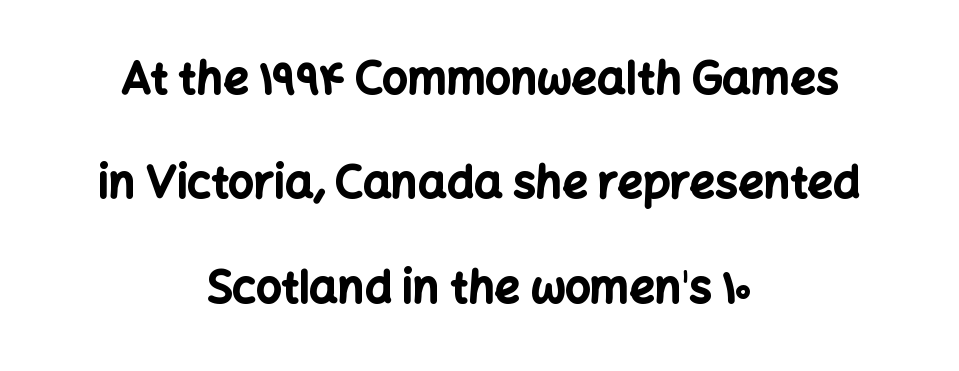
Typographic density is high because the face is bold. Leftover space on each line is divided equally before and after the words. The lettering stays uniformly vertical, giving the passage a roman look. Caption: standard tracking, unaltered. Honestly, there is no underline to notice here at all. Think of a printed novel: that variable character pitch is what you see here.
